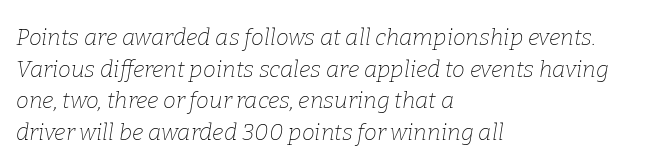
{"italic": "yes", "lean": "right", "slant_degrees": 9, "bold": "no", "underline": "no", "align": "left", "line_spacing": "normal", "line_spacing_ratio": 1.37, "letter_spacing": "normal", "letter_spacing_em": 0.0, "glyph_px": 23}
